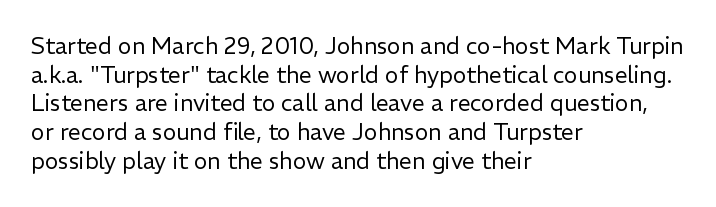
{"italic": "no", "bold": "no", "underline": "no", "align": "left", "line_spacing": "normal", "line_spacing_ratio": 1.25, "letter_spacing": "normal", "letter_spacing_em": 0.0, "glyph_px": 23}
